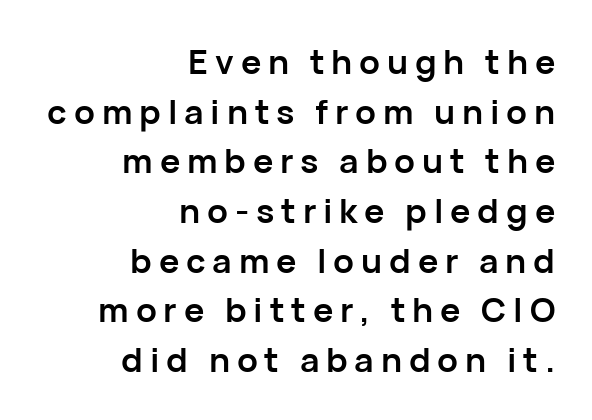
The image shows 34 px semibold sans-serif type, upright; set right-aligned, normal line spacing (1.46x), unusually wide letter spacing (+0.2 em), not underlined; low stroke contrast and a medium x-height.
